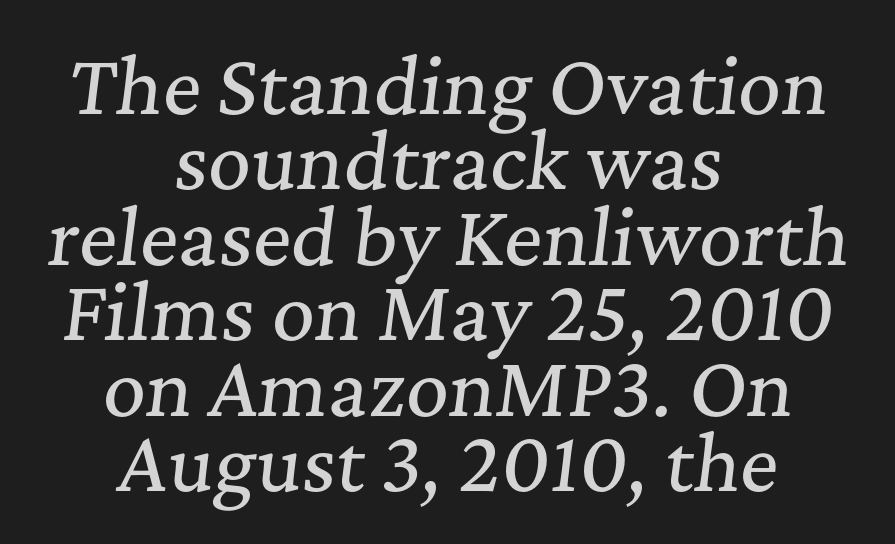
Short note: letters normally spaced. Classification — serif. Regarding leading, the lines here are crowded together. Characters are canted at an angle relative to the baseline's perpendicular. The compositor balanced each line on the midline. The space beneath each line is pristine and unruled.
